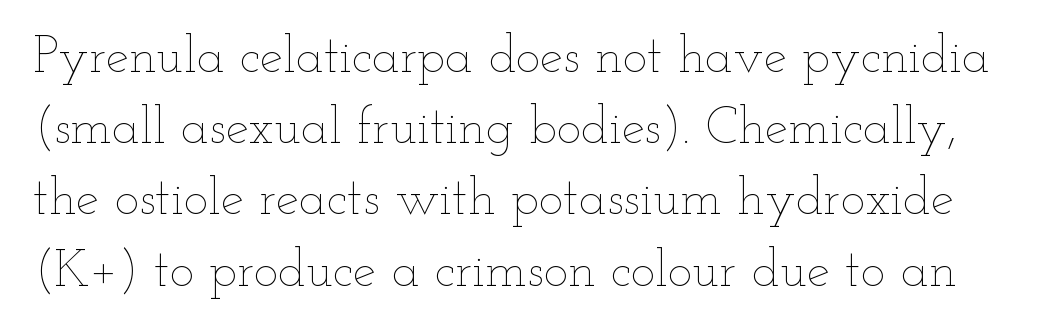
The image shows 52 px thin, wide type, upright; set normal line spacing (1.37x), normal letter spacing, not underlined; low stroke contrast and a small x-height.
